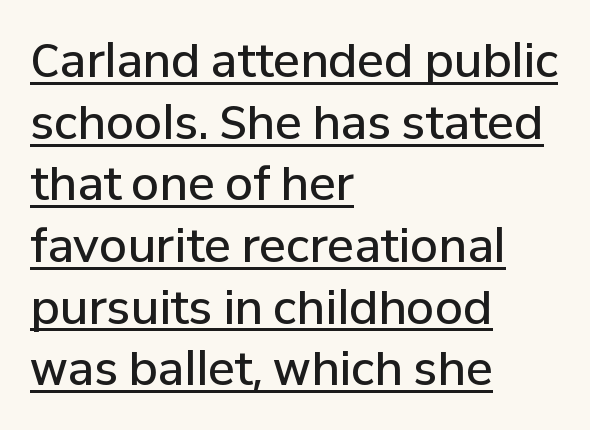
Q: Is the text bold? A: Semi-bold.
Q: Is the text italic (slanted)? A: No, it is upright.
Q: Is the typeface a serif or a sans-serif typeface? A: Sans-serif.
Q: Is the text underlined? A: Yes.
Q: How is the paragraph aligned? A: Left-aligned.
Q: Is the spacing between letters normal or unusually wide? A: Normal.
Q: Is the spacing between lines tight, normal or loose? A: Normal.
Q: Width (condensed, normal, or wide)? A: Normal.
Q: Stroke contrast? A: Low.
Q: x-height? A: Medium.
Q: Monospaced? A: No.
